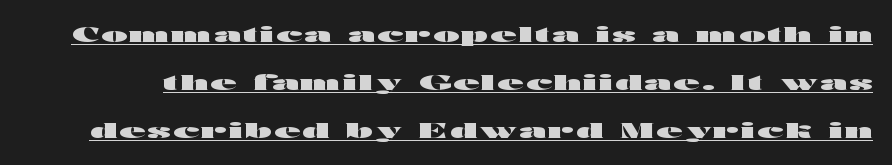
{"italic": "no", "bold": "yes", "underline": "yes", "line_spacing": "loose", "line_spacing_ratio": 2.28, "glyph_px": 21}
